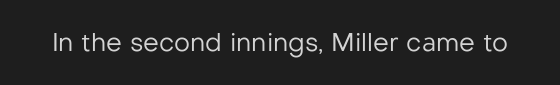
{"italic": "no", "bold": "no", "underline": "no", "letter_spacing": "normal", "letter_spacing_em": 0.0, "glyph_px": 25}
